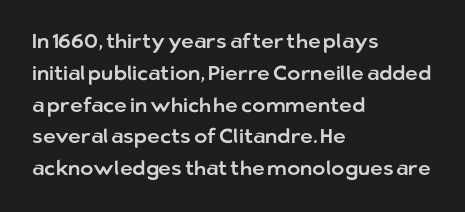
The letterforms sit shoulder to shoulder at normal distance. Ordinary non-slanted type is in use. All the whitespace from short lines collects on the right. The space between consecutive lines is moderate. The area under the type is left untouched.
